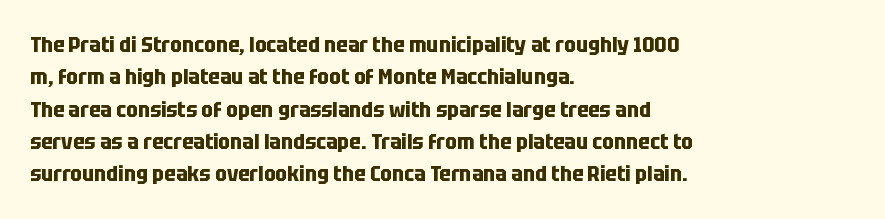
{"italic": "no", "bold": "yes", "underline": "no", "align": "left", "line_spacing": "normal", "line_spacing_ratio": 1.47, "letter_spacing": "normal", "letter_spacing_em": 0.0, "glyph_px": 22}
